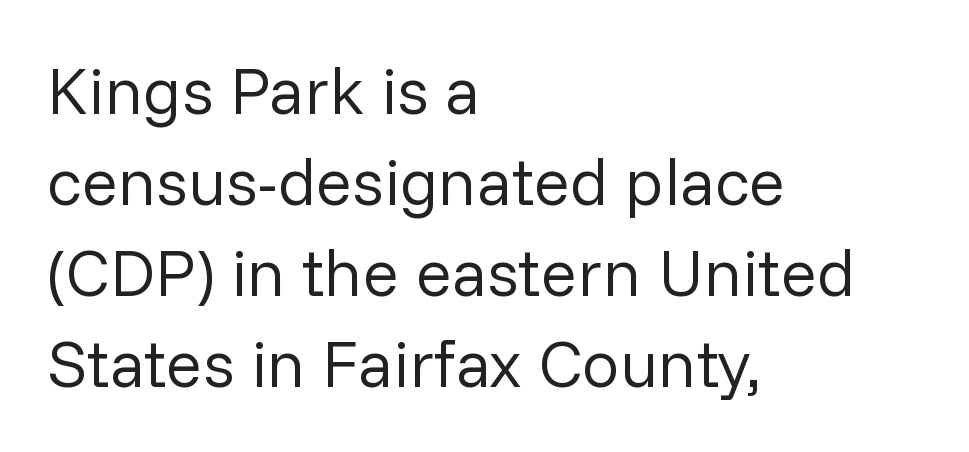
In terms of letterform style, serifs are entirely absent. Summary of vertical rhythm: regular, with standard interline spacing. The setting favours the left margin, as ordinary paragraphs usually do. Looks like regular typesetting: each glyph gets only the width it needs.
